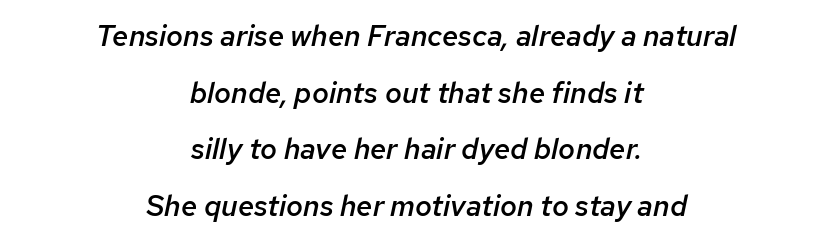
The image shows 29 px semibold type, italic (leaning right); set centered, loose line spacing (1.95x), normal letter spacing, not underlined; low stroke contrast and a medium x-height.
